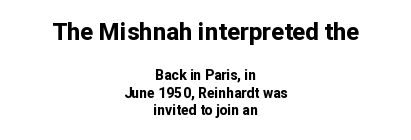
Anything drawn beneath the words? Only blank space. Whoever set this made the first block the dominant, larger element. In terms of posture, this sample is upright. On the weight axis this lands at bold, roughly 700.
